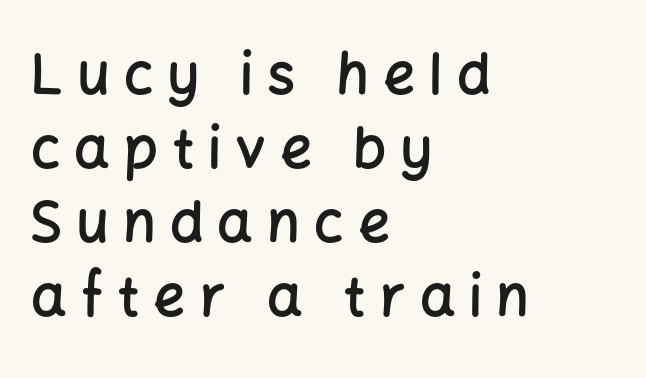
{"serif": "no", "italic": "no", "bold": "semi", "weight": "semibold", "width": "normal", "stroke_contrast": "low", "x_height": "medium", "monospaced": "no", "underline": "no", "align": "left", "line_spacing": "normal", "line_spacing_ratio": 1.32, "letter_spacing": "wide", "letter_spacing_em": 0.25, "glyph_px": 56}
